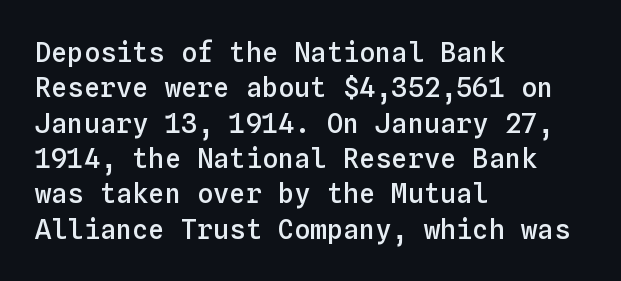
The image shows 27 px text type, upright; set left-aligned, normal line spacing (1.31x), normal letter spacing, not underlined.
